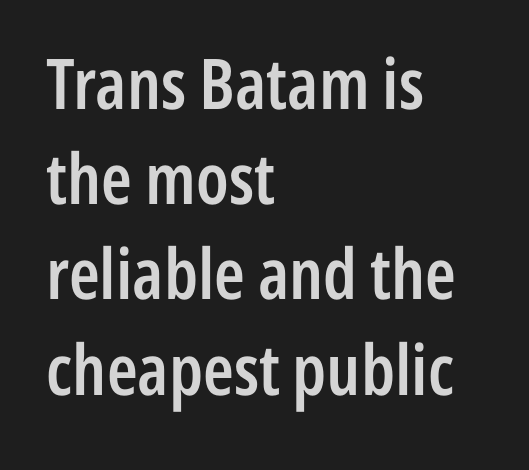
Teacher's note: observe the even left margin — that is flush-left alignment. Observe the absence of serifs on each vertical stroke in this sample. Does extra space separate the letters? No, they use regular spacing. Italic: no, the glyphs are upright roman. Students, this is semibold: more ink than regular, less than bold.
